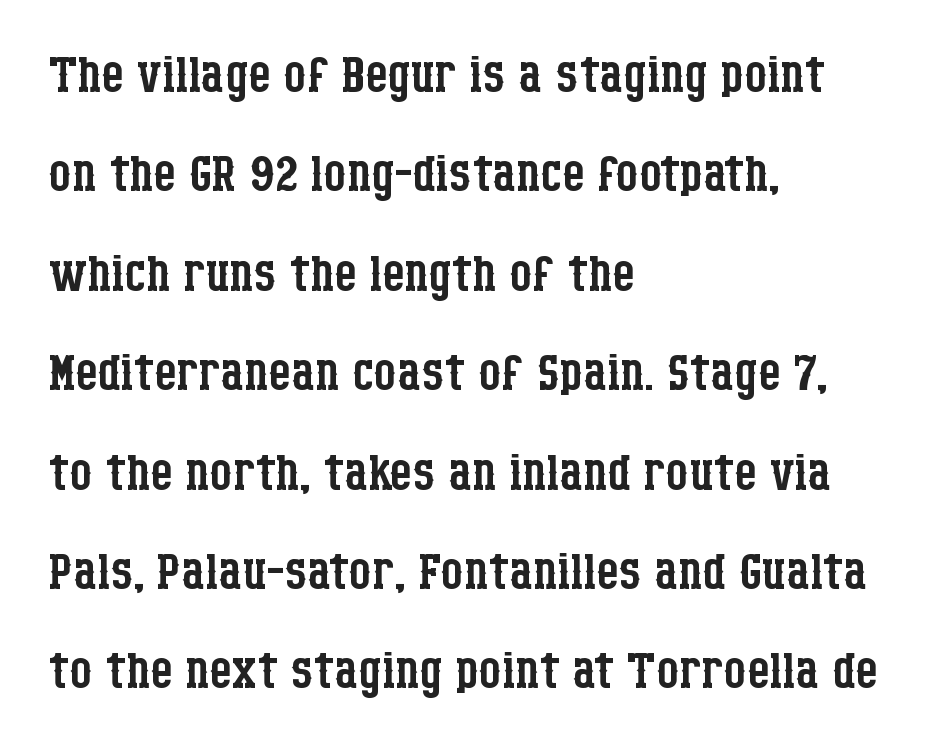
Q: Is the text bold? A: No.
Q: Is the text italic (slanted)? A: No, it is upright.
Q: Is the typeface a serif or a sans-serif typeface? A: Serif.
Q: Is the text underlined? A: No.
Q: How is the paragraph aligned? A: Left-aligned.
Q: Is the spacing between letters normal or unusually wide? A: Normal.
Q: Is the spacing between lines tight, normal or loose? A: Normal.
Q: Width (condensed, normal, or wide)? A: Condensed.
Q: Stroke contrast? A: Low.
Q: x-height? A: Large.
Q: Monospaced? A: No.
